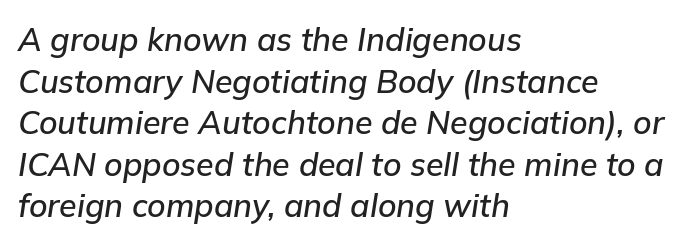
The image shows 32 px text type, italic (leaning right); set left-aligned, normal line spacing (1.3x), normal letter spacing, not underlined; low stroke contrast and a medium x-height.
